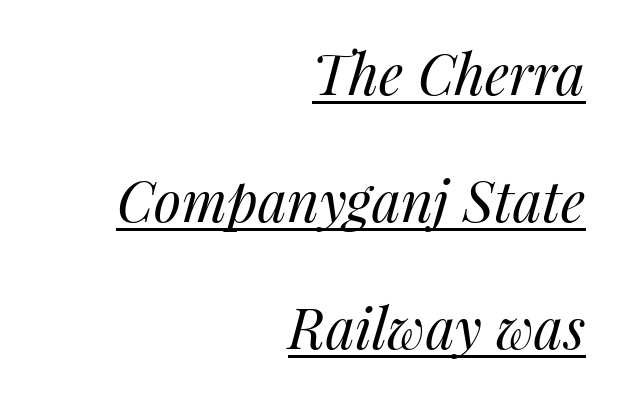
The image shows 56 px regular-weight type, italic (leaning right); set right-aligned, loose line spacing (2.27x), normal letter spacing, underlined; medium stroke contrast and a medium x-height.
